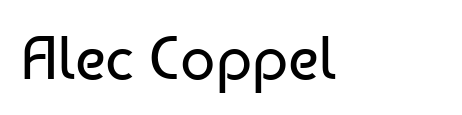
{"serif": "no", "italic": "no", "bold": "no", "weight": "regular", "width": "normal", "stroke_contrast": "low", "x_height": "medium", "monospaced": "no", "underline": "no", "align": "left", "letter_spacing": "normal", "letter_spacing_em": 0.0, "glyph_px": 61}
